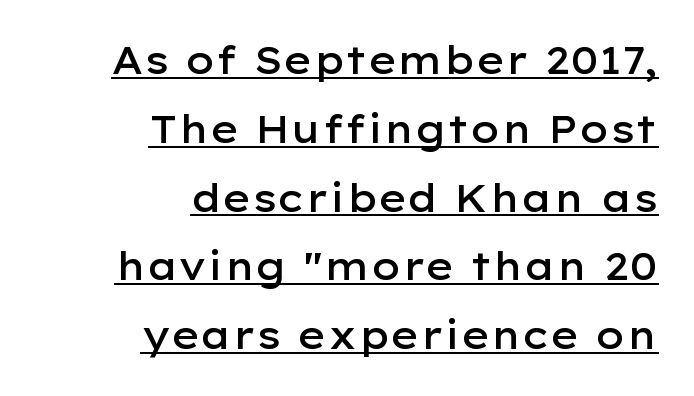
These lines keep a tight, regular rhythm from letter to letter. The glyphs have the mass of a demibold cut, below bold. Notice how the passage keeps a crisp vertical edge on the right only. Quick note: not italic, upright. These characters rest on top of a visible drawn line. Grotesque or geometric, the face here clearly has no serifs.
